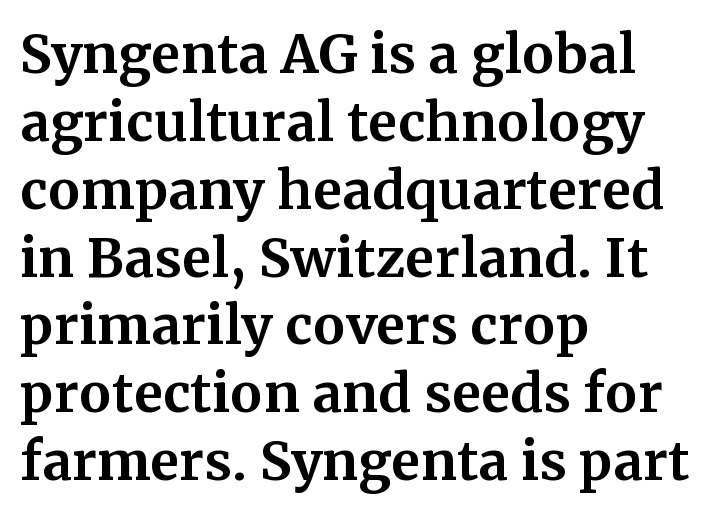
Q: Is the text bold? A: Yes.
Q: Is the text italic (slanted)? A: No, it is upright.
Q: Is the typeface a serif or a sans-serif typeface? A: Serif.
Q: Is the text underlined? A: No.
Q: How is the paragraph aligned? A: Left-aligned.
Q: Is the spacing between letters normal or unusually wide? A: Normal.
Q: Is the spacing between lines tight, normal or loose? A: Normal.
Q: Width (condensed, normal, or wide)? A: Normal.
Q: Stroke contrast? A: Medium.
Q: x-height? A: Medium.
Q: Monospaced? A: No.
